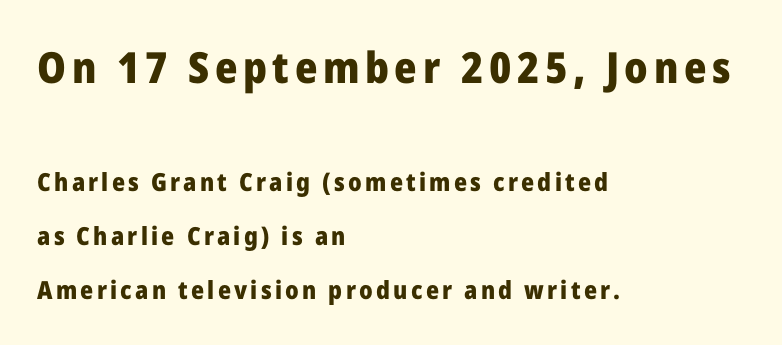
{"serif": "no", "italic": "no", "bold": "yes", "weight": "heavy", "width": "normal", "stroke_contrast": "low", "x_height": "medium", "monospaced": "no", "underline": "no", "align": "left", "line_spacing": "loose", "line_spacing_ratio": 2.16, "larger_block": "first", "size_ratio": 1.72, "glyph_px": 43}
